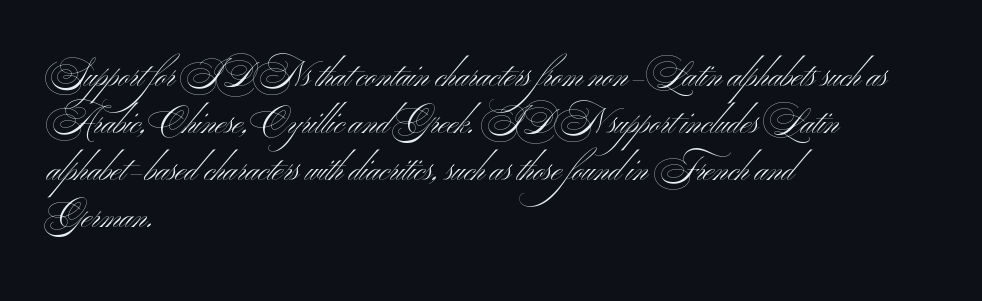
Q: Is the text bold? A: No.
Q: Is the text italic (slanted)? A: Yes.
Q: Is the typeface a serif or a sans-serif typeface? A: Sans-serif.
Q: Is the text underlined? A: No.
Q: How is the paragraph aligned? A: Left-aligned.
Q: Is the spacing between letters normal or unusually wide? A: Normal.
Q: Is the spacing between lines tight, normal or loose? A: Normal.
Q: Width (condensed, normal, or wide)? A: Wide.
Q: Stroke contrast? A: Medium.
Q: x-height? A: Small.
Q: Monospaced? A: No.
